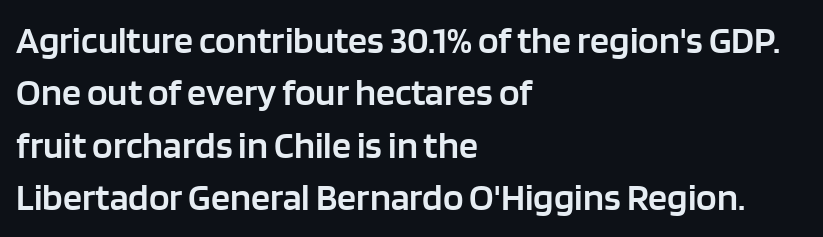
The image shows 38 px semibold sans-serif type, upright; set left-aligned, normal line spacing (1.38x), normal letter spacing, not underlined; low stroke contrast and a large x-height.
